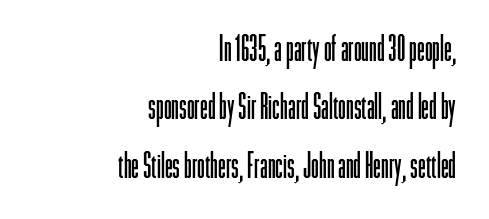
The image shows 35 px light, condensed sans-serif type, upright; set right-aligned, normal line spacing (1.67x), normal letter spacing, not underlined; low stroke contrast and a medium x-height.
